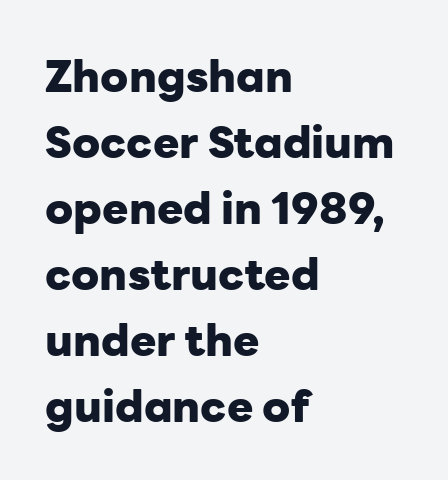
{"serif": "no", "italic": "no", "bold": "yes", "weight": "heavy", "width": "normal", "stroke_contrast": "low", "x_height": "medium", "monospaced": "no", "underline": "no", "align": "left", "line_spacing": "normal", "line_spacing_ratio": 1.5, "letter_spacing": "normal", "letter_spacing_em": 0.0, "glyph_px": 44}
